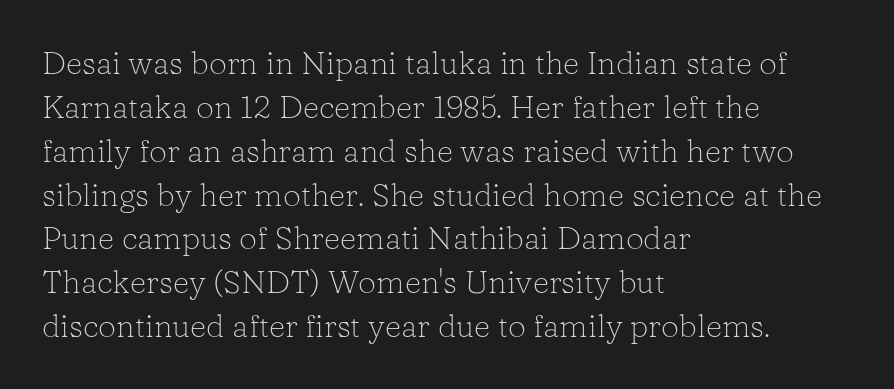
Q: Is the text bold? A: No.
Q: Is the text italic (slanted)? A: No, it is upright.
Q: Is the typeface a serif or a sans-serif typeface? A: Serif.
Q: Is the text underlined? A: No.
Q: How is the paragraph aligned? A: Left-aligned.
Q: Is the spacing between letters normal or unusually wide? A: Normal.
Q: Is the spacing between lines tight, normal or loose? A: Normal.
Q: Width (condensed, normal, or wide)? A: Normal.
Q: Stroke contrast? A: Low.
Q: x-height? A: Medium.
Q: Monospaced? A: No.
